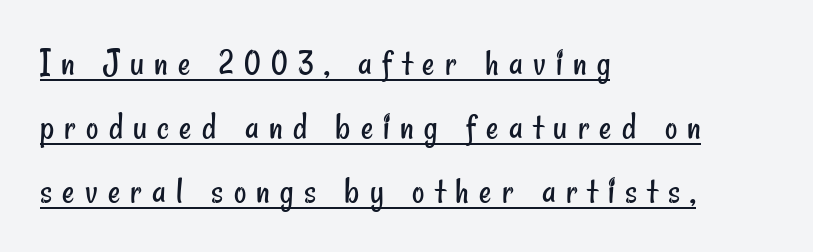
Q: Is the text bold? A: No.
Q: Is the typeface a serif or a sans-serif typeface? A: Sans-serif.
Q: Is the text underlined? A: Yes.
Q: How is the paragraph aligned? A: Left-aligned.
Q: Is the spacing between letters normal or unusually wide? A: Unusually wide.
Q: Is the spacing between lines tight, normal or loose? A: Normal.
Q: Width (condensed, normal, or wide)? A: Condensed.
Q: Stroke contrast? A: Low.
Q: x-height? A: Small.
Q: Monospaced? A: No.
